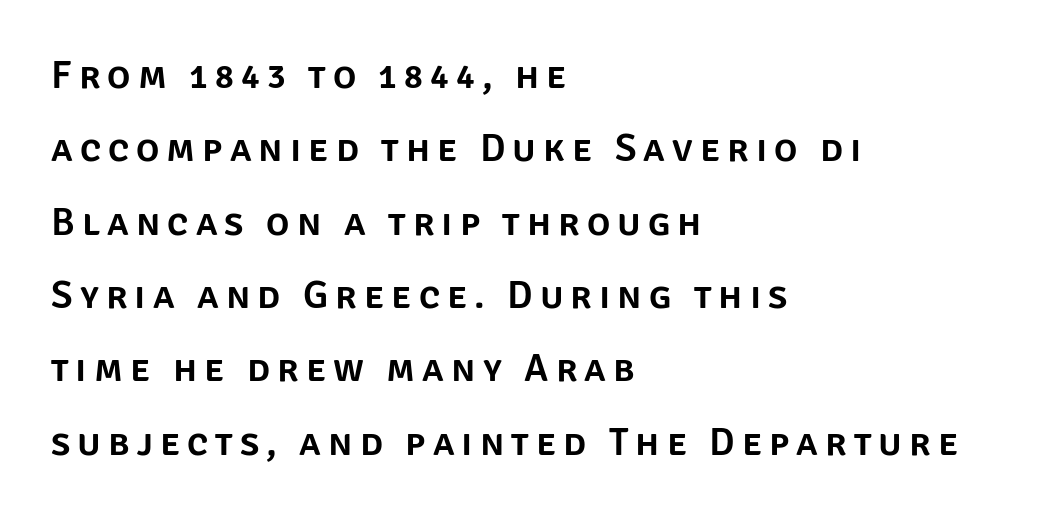
{"serif": "no", "italic": "no", "width": "normal", "stroke_contrast": "low", "x_height": "large", "monospaced": "no", "underline": "no", "align": "left", "line_spacing_ratio": 1.88, "glyph_px": 39}
